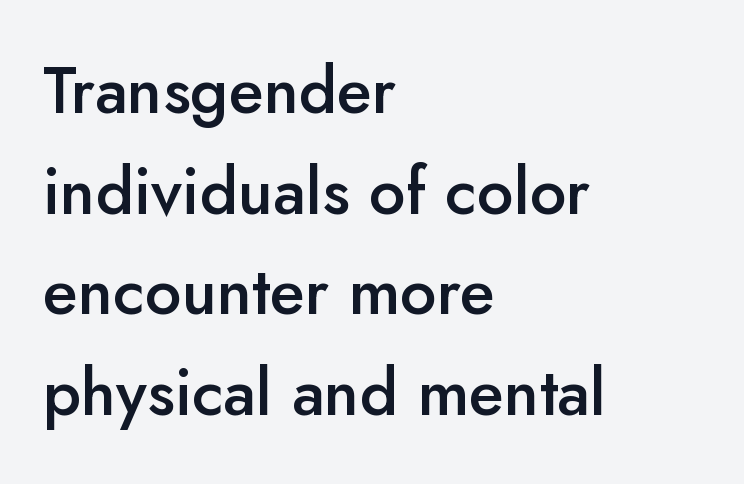
The image shows 65 px semibold sans-serif type, upright; set left-aligned, normal line spacing (1.55x), normal letter spacing, not underlined; low stroke contrast and a small x-height.
